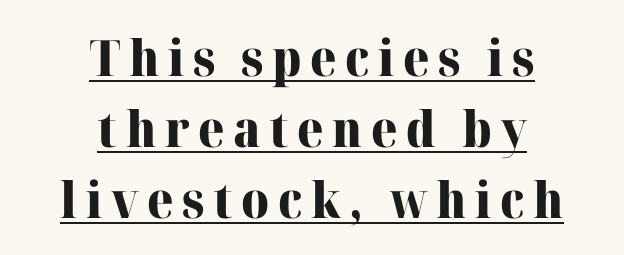
{"serif": "yes", "italic": "no", "bold": "yes", "weight": "heavy", "width": "normal", "stroke_contrast": "high", "x_height": "medium", "monospaced": "no", "underline": "yes", "align": "center", "line_spacing": "normal", "line_spacing_ratio": 1.42, "glyph_px": 50}
